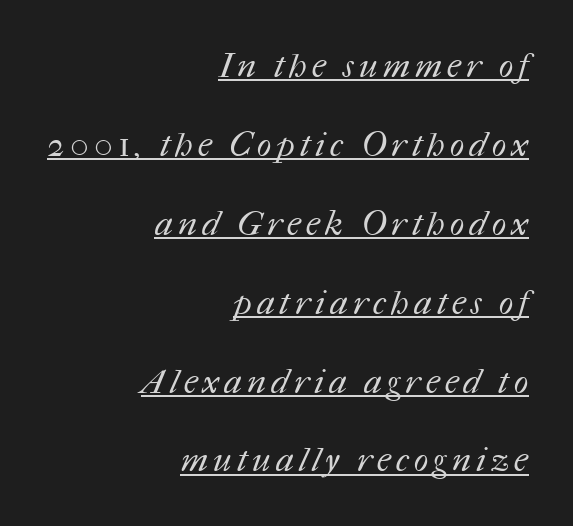
Q: Is the text bold? A: No.
Q: Is the text underlined? A: Yes.
Q: How is the paragraph aligned? A: Right-aligned.
Q: Is the spacing between lines tight, normal or loose? A: Loose.
Q: Width (condensed, normal, or wide)? A: Normal.
Q: Stroke contrast? A: Medium.
Q: x-height? A: Medium.
Q: Monospaced? A: No.
